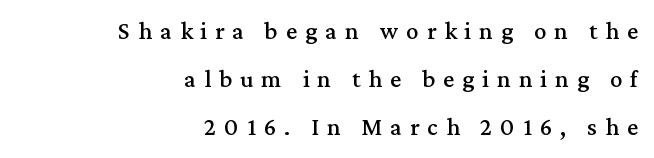
The image shows 25 px text type, upright; set right-aligned, loose line spacing (1.93x), unusually wide letter spacing (+0.32 em), not underlined.
